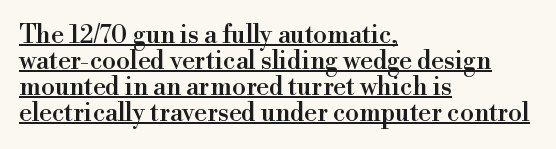
Q: Is the text italic (slanted)? A: No, it is upright.
Q: Is the text underlined? A: Yes.
Q: How is the paragraph aligned? A: Left-aligned.
Q: Is the spacing between letters normal or unusually wide? A: Normal.
Q: Is the spacing between lines tight, normal or loose? A: Tight.
